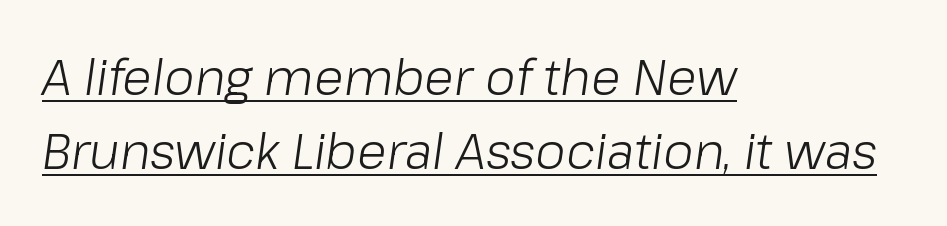
The passage shown is typed in a proportional face where columns would drift. Stems here are at most as thick as an everyday book face. A typesetter would mark this as italic. Notice how the passage keeps a crisp vertical edge on the left only. Honestly, the letter spacing is just normal — you wouldn't notice it.
